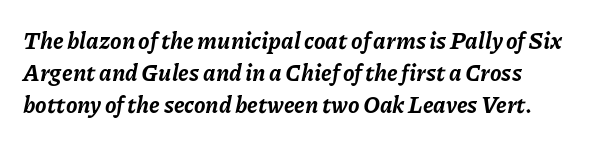
Q: Is the text bold? A: Yes.
Q: Is the text italic (slanted)? A: Yes, it leans right by about 11 degrees.
Q: Is the text underlined? A: No.
Q: Is the spacing between letters normal or unusually wide? A: Normal.
Q: Is the spacing between lines tight, normal or loose? A: Normal.
